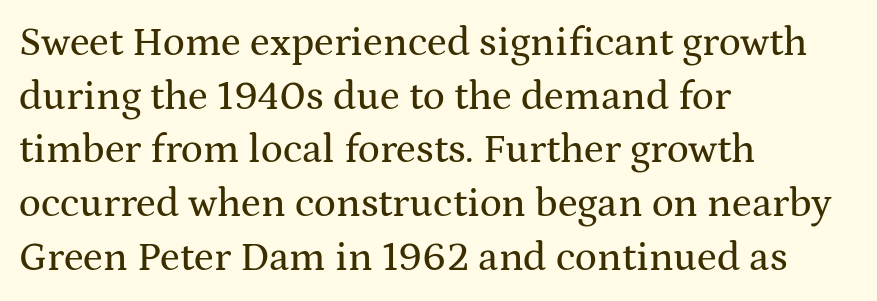
{"serif": "yes", "italic": "no", "width": "wide", "stroke_contrast": "medium", "x_height": "medium", "monospaced": "no", "underline": "no", "align": "left", "line_spacing": "normal", "line_spacing_ratio": 1.31, "letter_spacing": "normal", "letter_spacing_em": 0.0, "glyph_px": 41}
